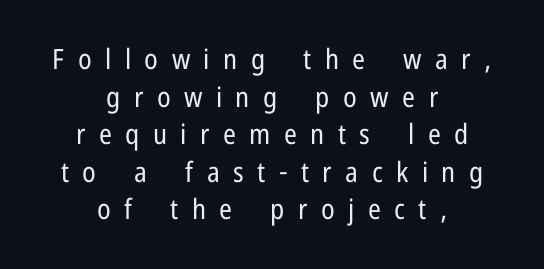
Q: Is the text bold? A: No.
Q: Is the text italic (slanted)? A: No, it is upright.
Q: Is the typeface a serif or a sans-serif typeface? A: Sans-serif.
Q: Is the text underlined? A: No.
Q: How is the paragraph aligned? A: Centered.
Q: Is the spacing between letters normal or unusually wide? A: Unusually wide.
Q: Is the spacing between lines tight, normal or loose? A: Normal.
Q: Width (condensed, normal, or wide)? A: Condensed.
Q: Stroke contrast? A: Low.
Q: x-height? A: Medium.
Q: Monospaced? A: No.
